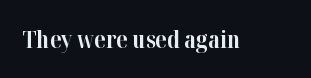
{"italic": "no", "bold": "yes", "underline": "no", "letter_spacing": "normal", "letter_spacing_em": 0.0, "glyph_px": 23}
